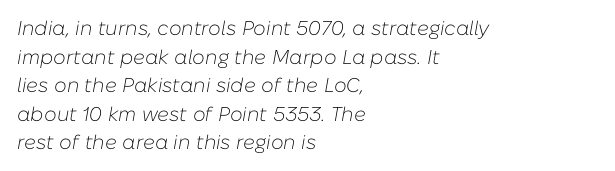
Line starts are locked; line ends wander. Check under the words: just untouched page. Reading down the column, the eye jumps a familiar distance to each next line. The weight tops out at a normal text grade. The specimen reads as italic at a glance. The letterforms sit shoulder to shoulder at normal distance.
